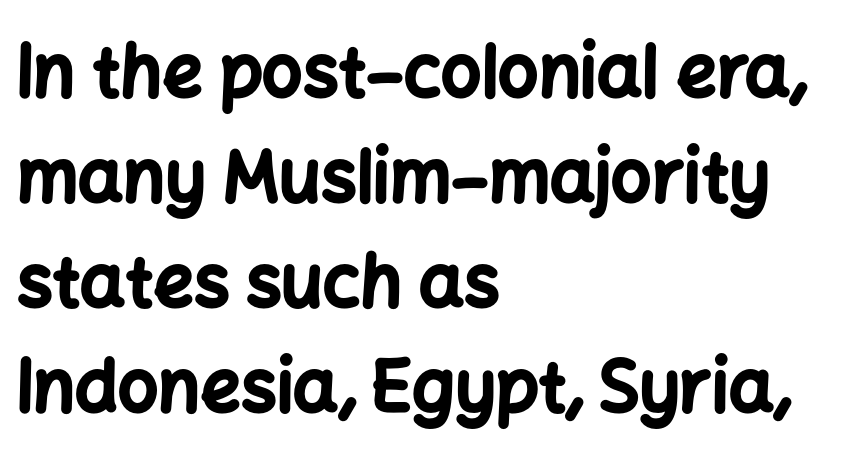
Q: Is the text bold? A: Yes.
Q: Is the text italic (slanted)? A: No, it is upright.
Q: Is the typeface a serif or a sans-serif typeface? A: Sans-serif.
Q: Is the text underlined? A: No.
Q: How is the paragraph aligned? A: Left-aligned.
Q: Is the spacing between letters normal or unusually wide? A: Normal.
Q: Is the spacing between lines tight, normal or loose? A: Normal.
Q: Width (condensed, normal, or wide)? A: Normal.
Q: Stroke contrast? A: Low.
Q: x-height? A: Medium.
Q: Monospaced? A: No.
